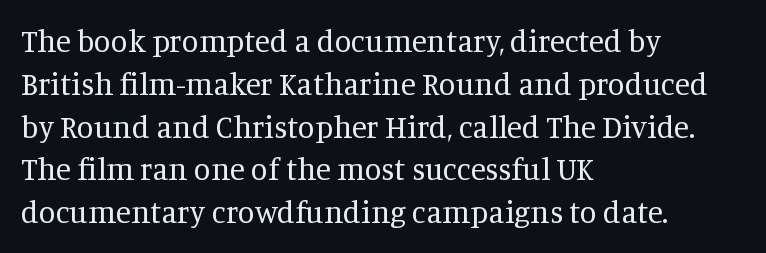
The image shows 31 px regular-weight serif type, upright; set left-aligned, normal line spacing (1.38x), normal letter spacing, not underlined; medium stroke contrast and a large x-height.
